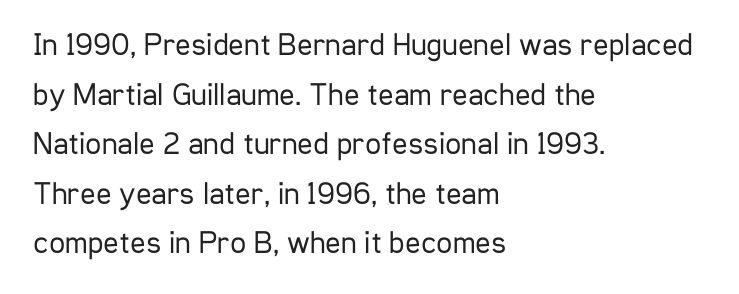
{"serif": "no", "italic": "no", "bold": "no", "weight": "regular", "width": "condensed", "stroke_contrast": "low", "x_height": "medium", "monospaced": "no", "underline": "no", "align": "left", "line_spacing": "normal", "line_spacing_ratio": 1.55, "letter_spacing": "normal", "letter_spacing_em": 0.0, "glyph_px": 32}
